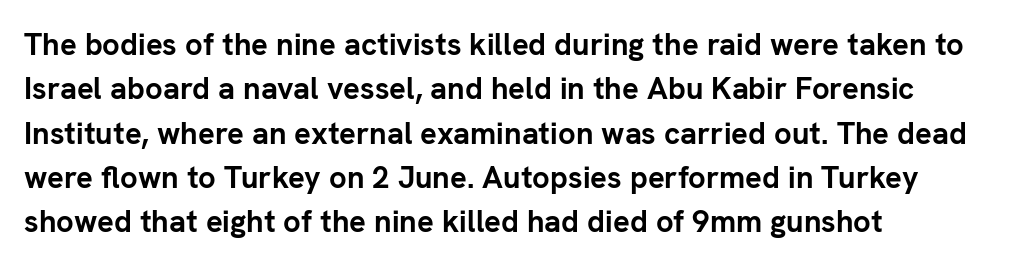
The image shows 31 px semibold sans-serif type, upright; set left-aligned, normal line spacing (1.43x), normal letter spacing, not underlined; low stroke contrast and a medium x-height.
